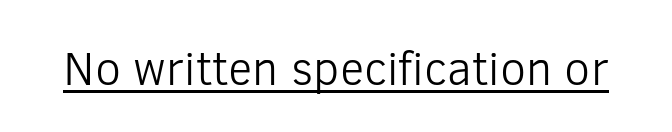
These glyphs show unthickened strokes, regular width or finer. This sample has the flowing, uneven cadence of proportional lettering. Observe the ordinary spacing: letters are neighbours, not strangers. The characters display no serif detailing; their extremities are plain. The lettering holds an erect, upright posture throughout.
